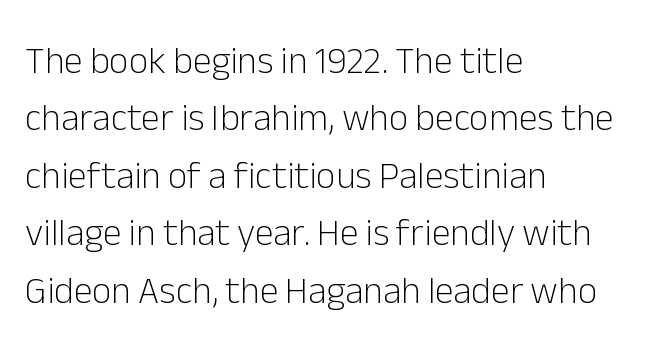
The image shows 38 px light sans-serif type, upright; set left-aligned, normal line spacing (1.51x), normal letter spacing, not underlined; low stroke contrast and a medium x-height.
